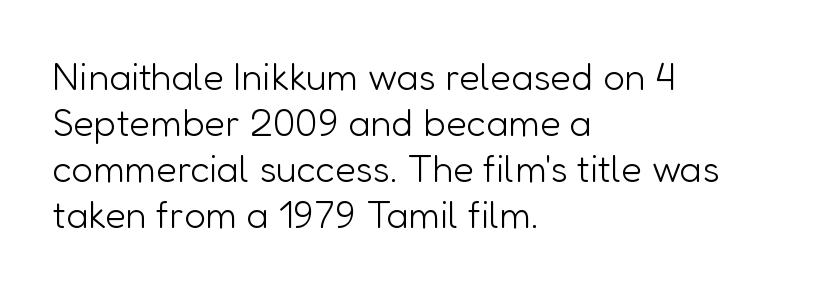
{"serif": "no", "italic": "no", "bold": "no", "weight": "light", "width": "normal", "stroke_contrast": "low", "x_height": "medium", "monospaced": "no", "underline": "no", "align": "left", "line_spacing_ratio": 1.21, "letter_spacing": "normal", "letter_spacing_em": 0.0, "glyph_px": 38}
